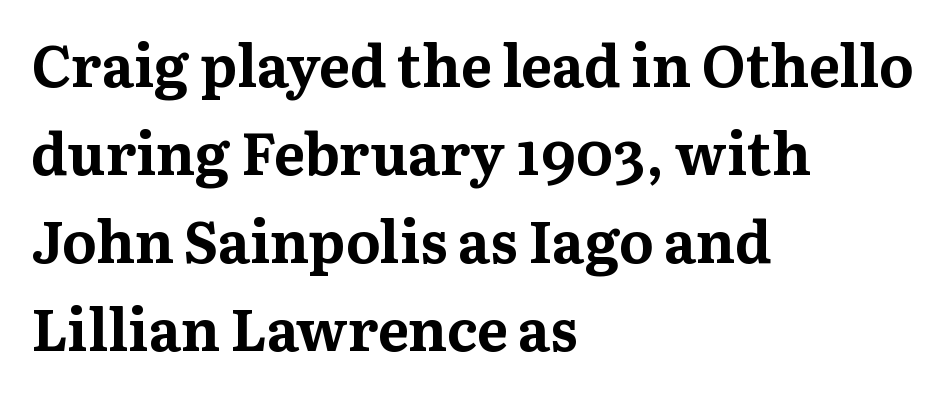
{"serif": "yes", "italic": "no", "bold": "yes", "weight": "bold", "width": "normal", "stroke_contrast": "medium", "x_height": "medium", "monospaced": "no", "underline": "no", "align": "left", "line_spacing": "normal", "line_spacing_ratio": 1.52, "letter_spacing": "normal", "letter_spacing_em": 0.0, "glyph_px": 58}
